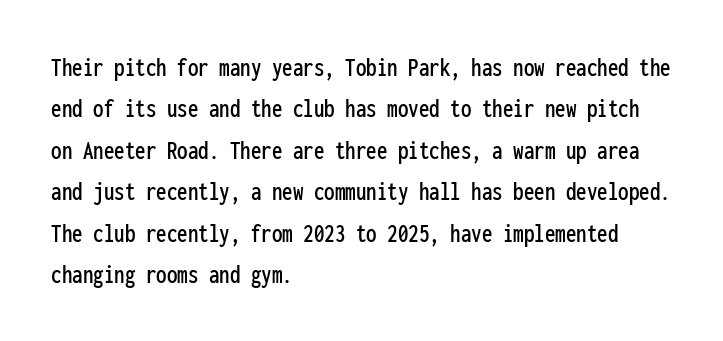
{"serif": "no", "italic": "no", "width": "condensed", "stroke_contrast": "low", "x_height": "medium", "monospaced": "yes", "underline": "no", "align": "left", "line_spacing": "normal", "line_spacing_ratio": 1.48, "letter_spacing": "normal", "letter_spacing_em": 0.0, "glyph_px": 28}
